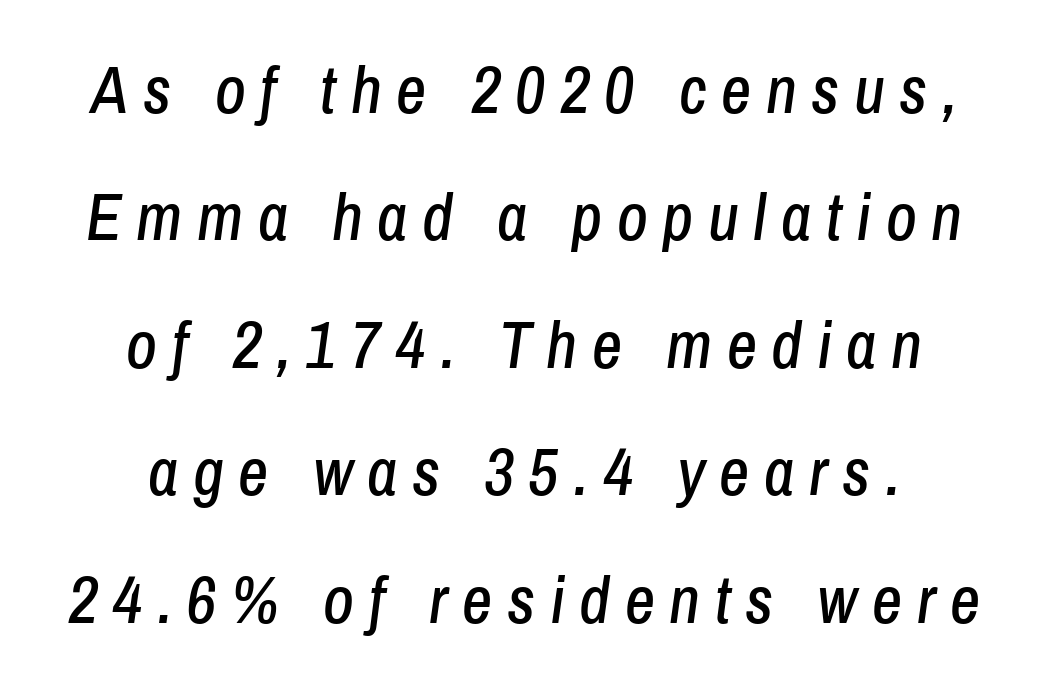
Does the lettering tilt? It does — this is italic. Where is the straight margin? There isn't one; the lines are centered. The horizontal fit of the characters is loose and conspicuously gappy. Is this a fixed-width face? No — the glyphs have proportional, varying widths. The foot of each line stays bare and open.
